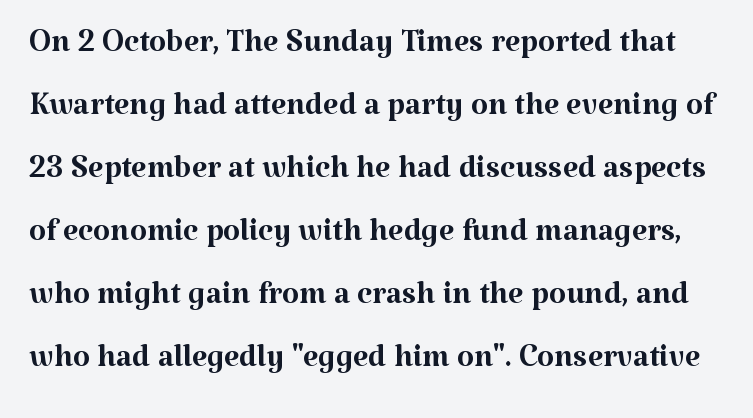
Posture: upright roman. Type style note: has serifs. Heft: none added — not bold. A typesetter would call this proportional, since set widths differ per character.
